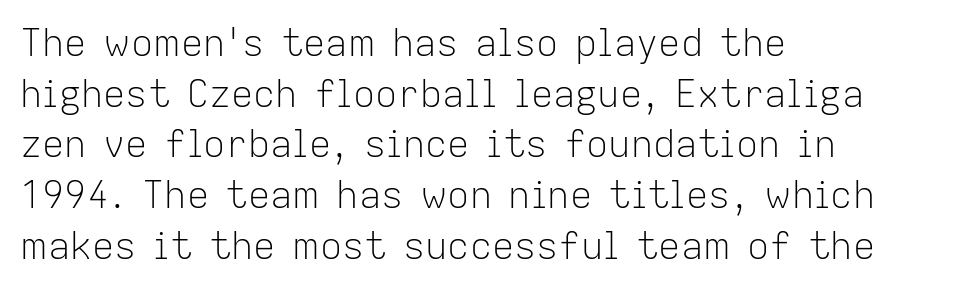
The image shows 37 px light sans-serif type, upright; set left-aligned, normal line spacing (1.37x), normal letter spacing, not underlined; low stroke contrast and a medium x-height.
